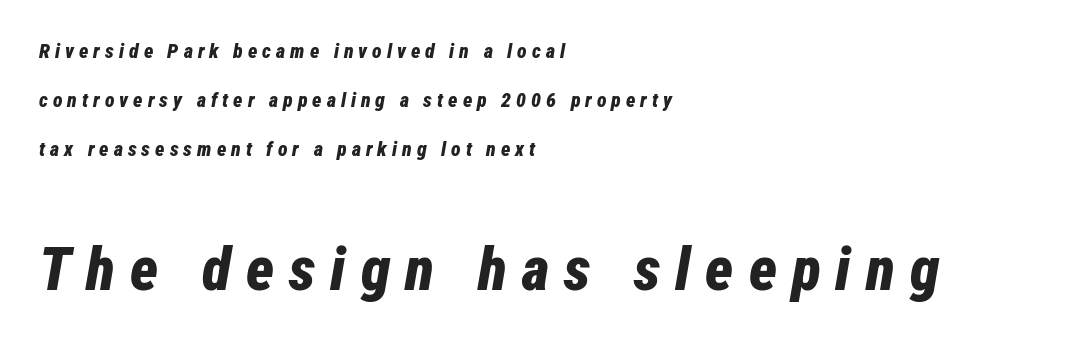
Q: Is the text bold? A: Yes.
Q: Is the text italic (slanted)? A: Yes, it leans right by about 12 degrees.
Q: Is the text underlined? A: No.
Q: How is the paragraph aligned? A: Left-aligned.
Q: Is the spacing between letters normal or unusually wide? A: Unusually wide.
Q: Is the spacing between lines tight, normal or loose? A: Loose.
Q: Which block of text is set in a larger size, the first (top) or the second (bottom)? A: The second (bottom) one.
Q: Width (condensed, normal, or wide)? A: Condensed.
Q: Stroke contrast? A: Low.
Q: x-height? A: Medium.
Q: Monospaced? A: No.
